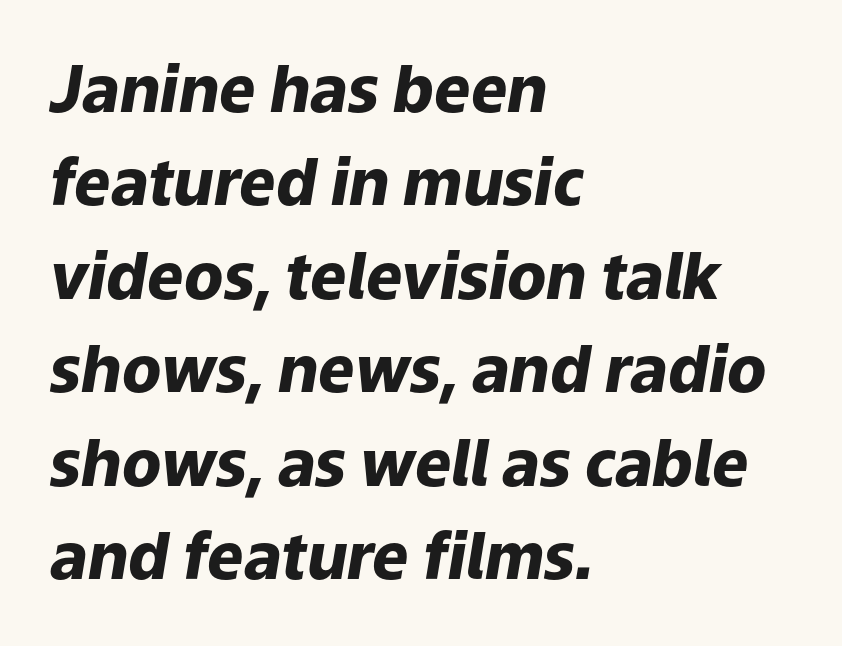
{"italic": "yes", "lean": "right", "slant_degrees": 9, "bold": "yes", "weight": "heavy", "width": "normal", "stroke_contrast": "low", "x_height": "medium", "monospaced": "no", "underline": "no", "align": "left", "line_spacing": "normal", "line_spacing_ratio": 1.46, "letter_spacing": "normal", "letter_spacing_em": 0.0, "glyph_px": 64}
